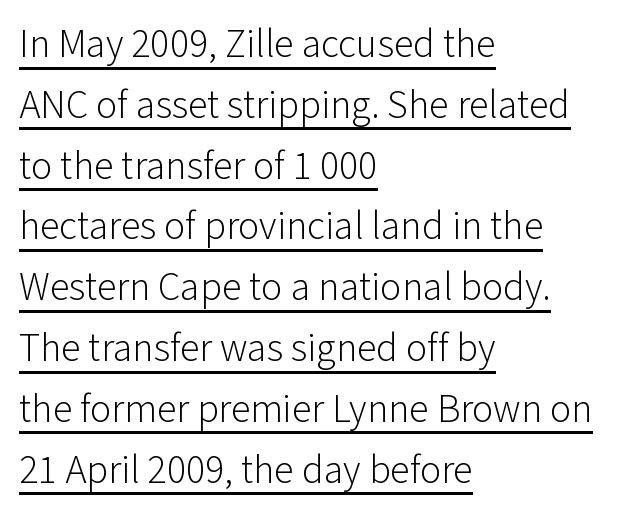
The image shows 40 px light sans-serif type, upright; set left-aligned, normal line spacing (1.52x), normal letter spacing, underlined; low stroke contrast and a medium x-height.
